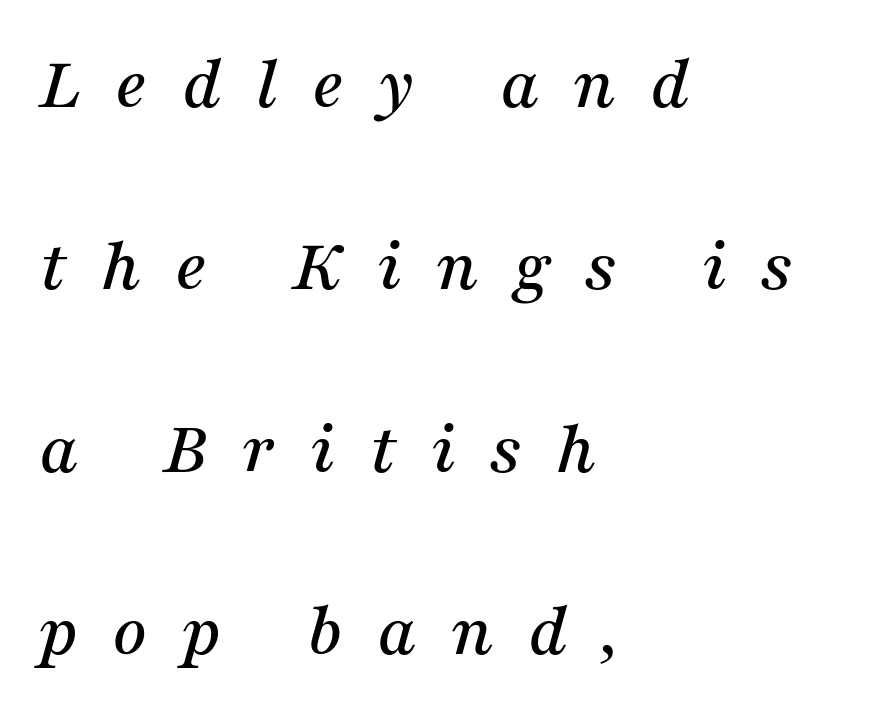
{"serif": "yes", "italic": "yes", "lean": "right", "slant_degrees": 16, "width": "normal", "stroke_contrast": "medium", "x_height": "medium", "monospaced": "no", "underline": "no", "align": "left", "line_spacing": "loose", "line_spacing_ratio": 2.4, "letter_spacing": "wide", "letter_spacing_em": 0.45, "glyph_px": 76}
